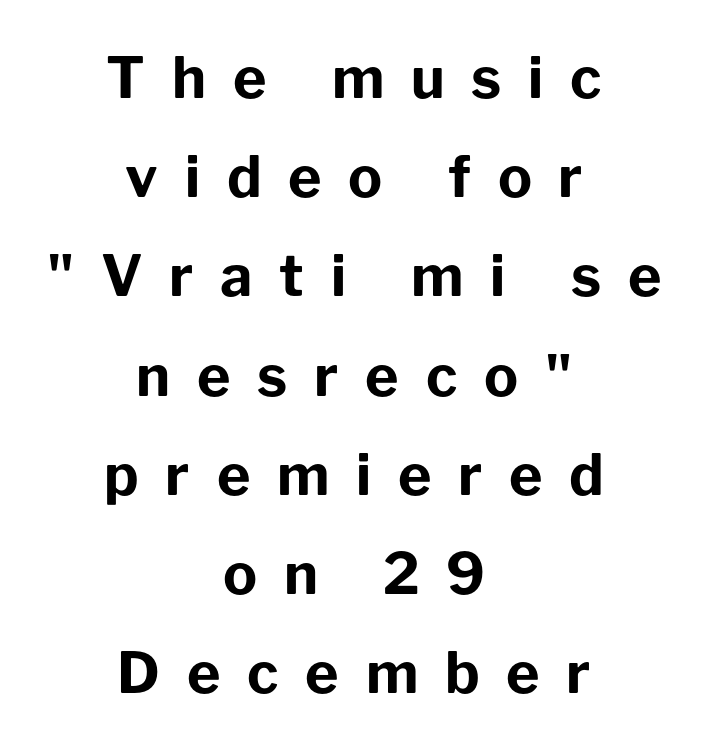
The image shows 57 px bold sans-serif type, upright; set centered, line spacing 1.74x, unusually wide letter spacing (+0.47 em), not underlined; low stroke contrast and a medium x-height.
